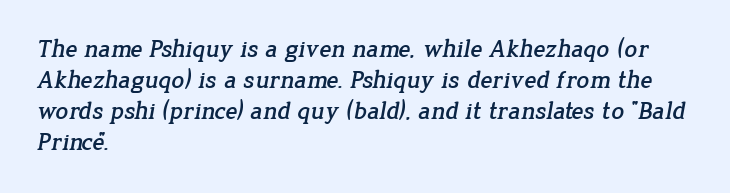
Q: Is the text underlined? A: No.
Q: How is the paragraph aligned? A: Left-aligned.
Q: Is the spacing between letters normal or unusually wide? A: Normal.
